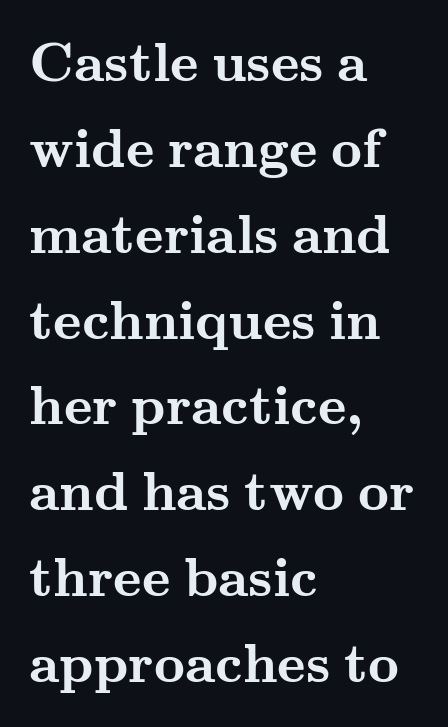
Q: Is the text bold? A: Yes.
Q: Is the text italic (slanted)? A: No, it is upright.
Q: Is the typeface a serif or a sans-serif typeface? A: Serif.
Q: Is the text underlined? A: No.
Q: How is the paragraph aligned? A: Left-aligned.
Q: Is the spacing between letters normal or unusually wide? A: Normal.
Q: Is the spacing between lines tight, normal or loose? A: Normal.
Q: Width (condensed, normal, or wide)? A: Wide.
Q: Stroke contrast? A: Medium.
Q: x-height? A: Small.
Q: Monospaced? A: No.
